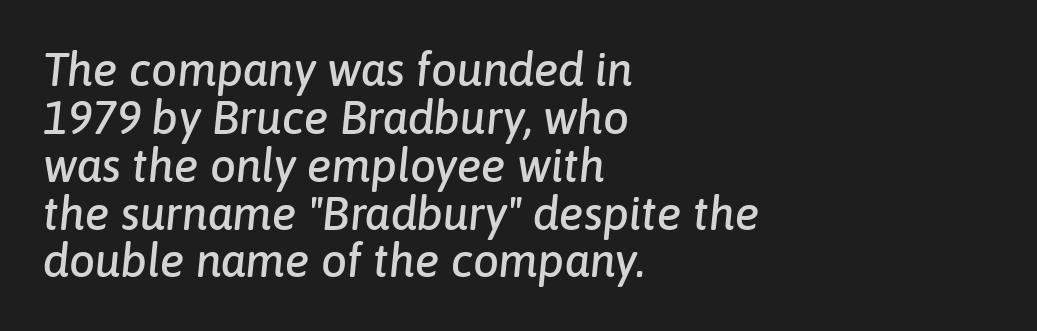
Q: Is the text italic (slanted)? A: Yes, it leans right by about 6 degrees.
Q: Is the text underlined? A: No.
Q: How is the paragraph aligned? A: Left-aligned.
Q: Is the spacing between letters normal or unusually wide? A: Normal.
Q: Is the spacing between lines tight, normal or loose? A: Tight.
Q: Width (condensed, normal, or wide)? A: Normal.
Q: Stroke contrast? A: Low.
Q: x-height? A: Medium.
Q: Monospaced? A: No.
